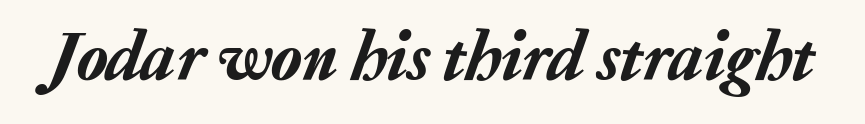
The image shows 71 px text type, italic (leaning right); set normal letter spacing, not underlined; low stroke contrast and a medium x-height.
